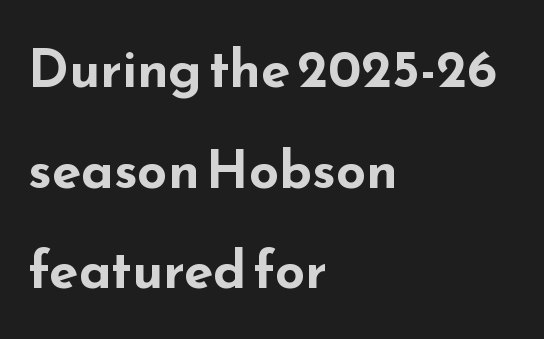
Baseline-to-baseline distance is far greater than the letter height. No italicization has been applied; the sample stays upright. Compared with a centered layout, this one pins lines to the left instead. Stroke thickness is high; the sample reads as a true bold.
